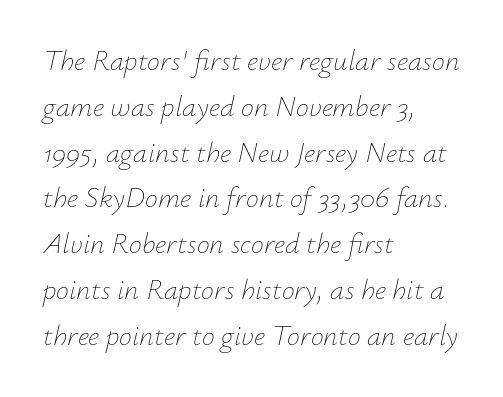
Q: Is the text bold? A: No.
Q: Is the text italic (slanted)? A: Yes, it leans right by about 12 degrees.
Q: Is the text underlined? A: No.
Q: How is the paragraph aligned? A: Left-aligned.
Q: Is the spacing between letters normal or unusually wide? A: Normal.
Q: Is the spacing between lines tight, normal or loose? A: Normal.
Q: Width (condensed, normal, or wide)? A: Normal.
Q: Stroke contrast? A: Low.
Q: x-height? A: Small.
Q: Monospaced? A: No.
